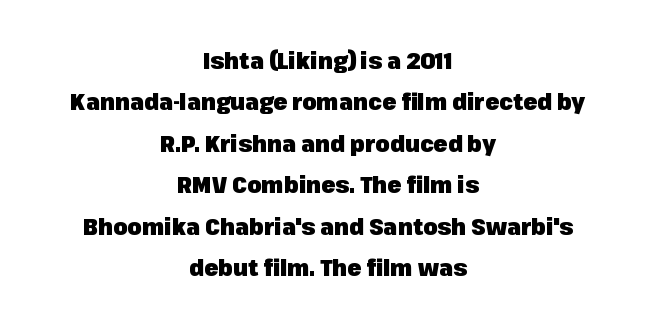
Lines of text with bare space underneath. Compared with a flush-left layout, this one balances lines on the center instead. Typographic density is high because the face is bold. A typesetter would mark this as roman, not italic.
